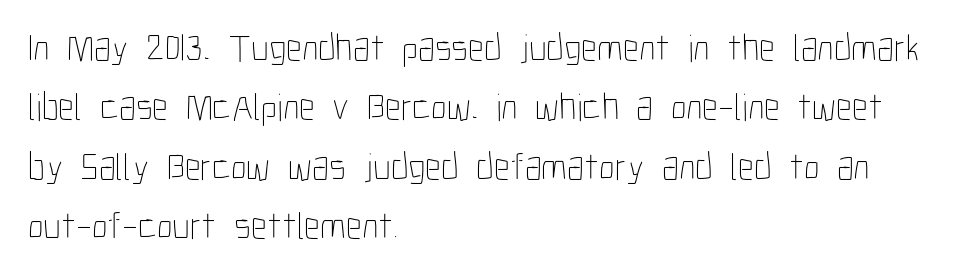
The image shows 39 px thin, condensed type, upright; set left-aligned, normal line spacing (1.52x), normal letter spacing, not underlined; low stroke contrast and a medium x-height.
